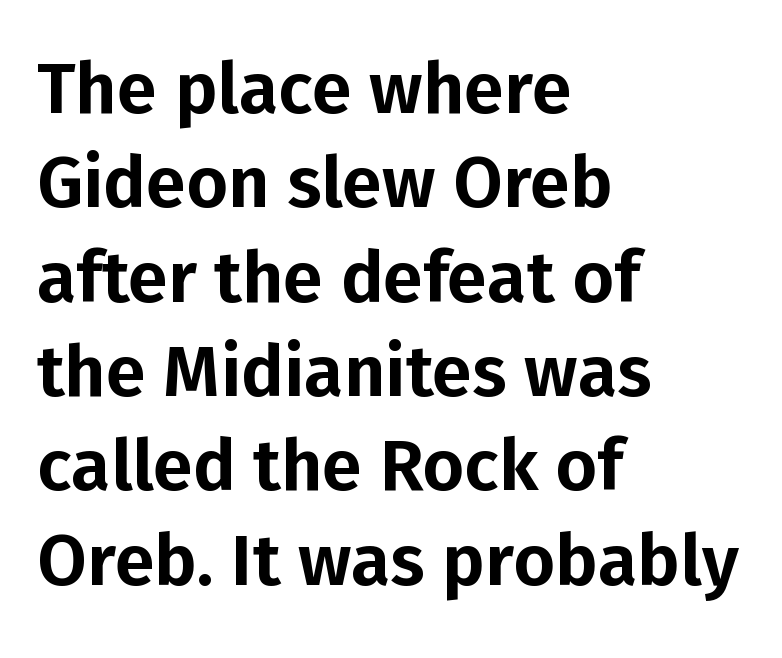
Q: Is the text italic (slanted)? A: No, it is upright.
Q: Is the typeface a serif or a sans-serif typeface? A: Sans-serif.
Q: Is the text underlined? A: No.
Q: How is the paragraph aligned? A: Left-aligned.
Q: Is the spacing between letters normal or unusually wide? A: Normal.
Q: Is the spacing between lines tight, normal or loose? A: Normal.
Q: Width (condensed, normal, or wide)? A: Normal.
Q: Stroke contrast? A: Low.
Q: x-height? A: Medium.
Q: Monospaced? A: No.
